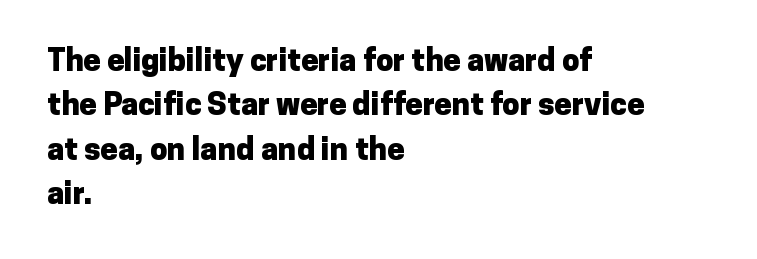
The passage shown is typed in a proportional face where columns would drift. The typesetter chose a ragged-right arrangement here. The foot of each line stays bare and open. Short note: letters normally spaced. This block has exactly the height ordinary leading produces.
